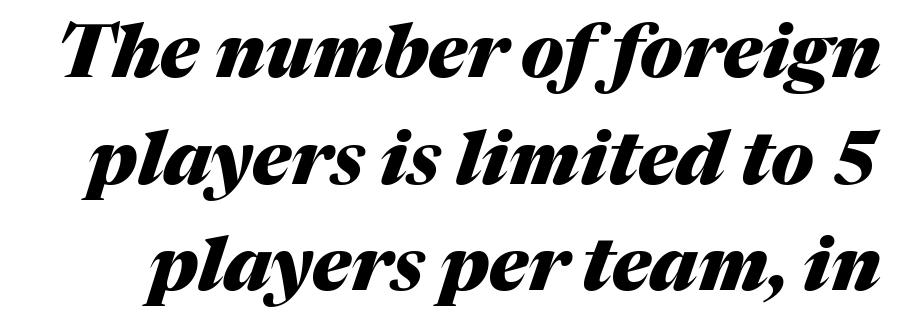
Q: Is the text bold? A: Yes.
Q: Is the text italic (slanted)? A: Yes, it leans right by about 17 degrees.
Q: Is the text underlined? A: No.
Q: Is the spacing between letters normal or unusually wide? A: Normal.
Q: Is the spacing between lines tight, normal or loose? A: Normal.
Q: Width (condensed, normal, or wide)? A: Normal.
Q: Stroke contrast? A: Medium.
Q: x-height? A: Medium.
Q: Monospaced? A: No.
